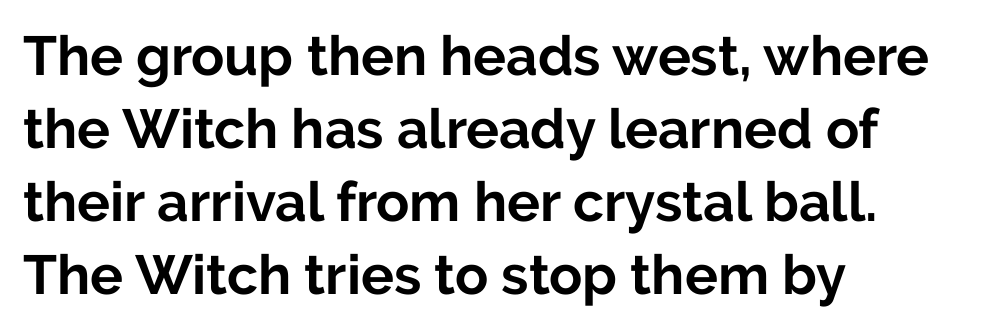
{"serif": "no", "italic": "no", "bold": "yes", "weight": "bold", "width": "normal", "stroke_contrast": "low", "x_height": "medium", "monospaced": "no", "underline": "no", "align": "left", "line_spacing": "normal", "line_spacing_ratio": 1.33, "letter_spacing": "normal", "letter_spacing_em": 0.0, "glyph_px": 55}
